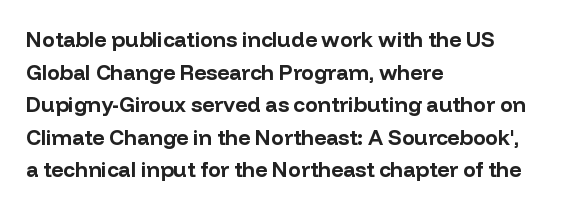
The image shows 21 px bold type, upright; set left-aligned, normal line spacing (1.55x), normal letter spacing, not underlined.
